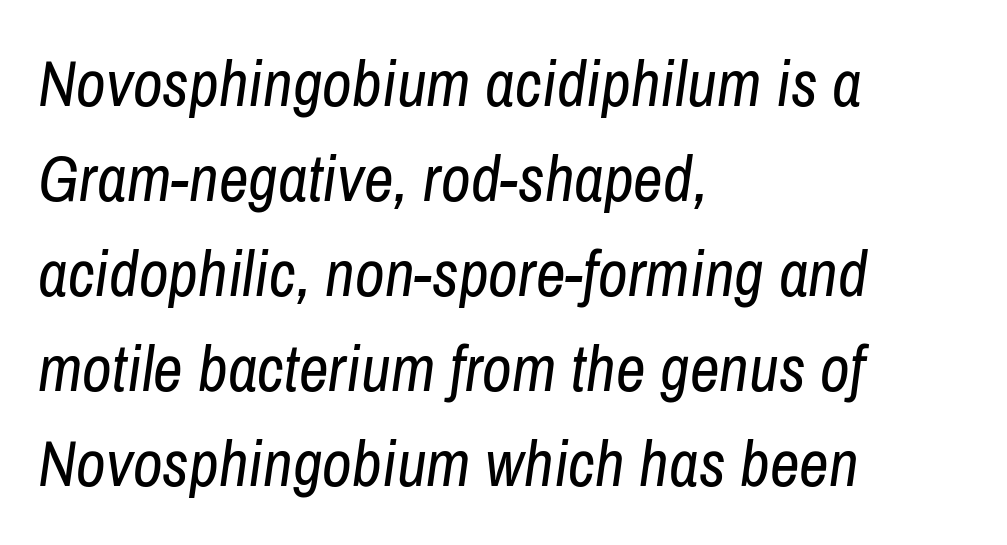
{"italic": "yes", "lean": "right", "slant_degrees": 8, "bold": "no", "weight": "regular", "width": "condensed", "stroke_contrast": "low", "x_height": "medium", "monospaced": "no", "underline": "no", "align": "left", "line_spacing": "normal", "line_spacing_ratio": 1.46, "letter_spacing": "normal", "letter_spacing_em": 0.0, "glyph_px": 65}
